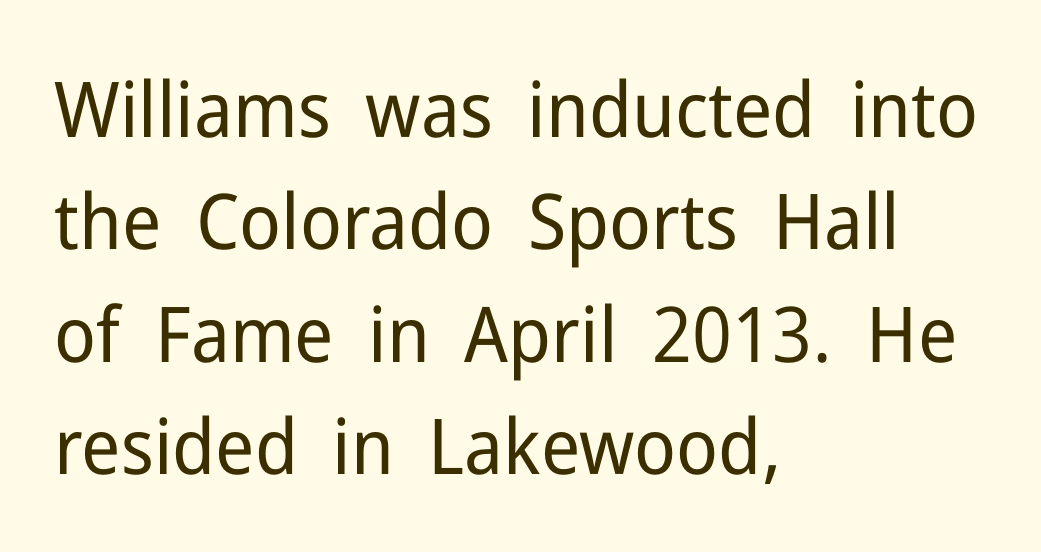
The image shows 77 px regular-weight sans-serif type, upright; set left-aligned, normal line spacing (1.46x), normal letter spacing, not underlined; low stroke contrast and a medium x-height.
